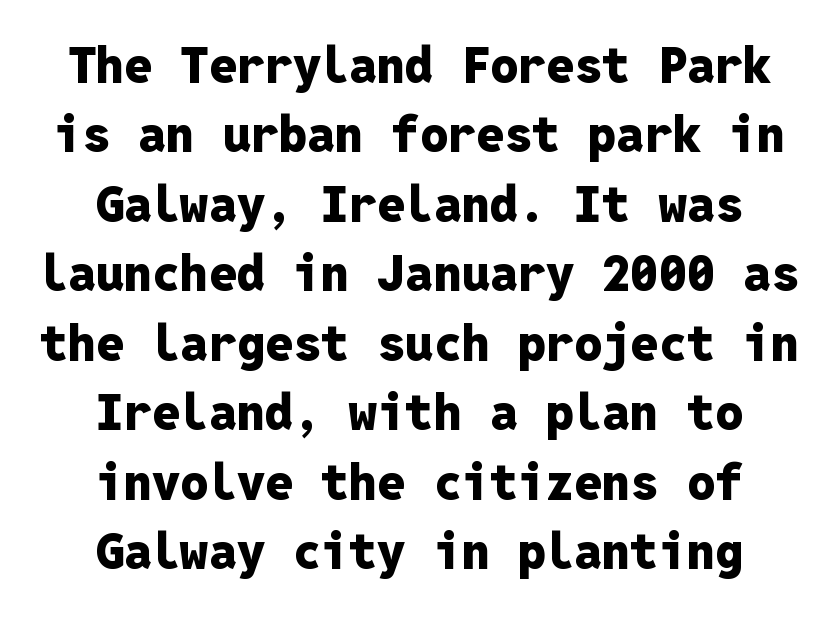
{"serif": "no", "italic": "no", "bold": "yes", "weight": "heavy", "width": "normal", "stroke_contrast": "low", "x_height": "medium", "monospaced": "yes", "underline": "no", "align": "center", "line_spacing": "normal", "line_spacing_ratio": 1.39, "letter_spacing": "normal", "letter_spacing_em": 0.0, "glyph_px": 50}
